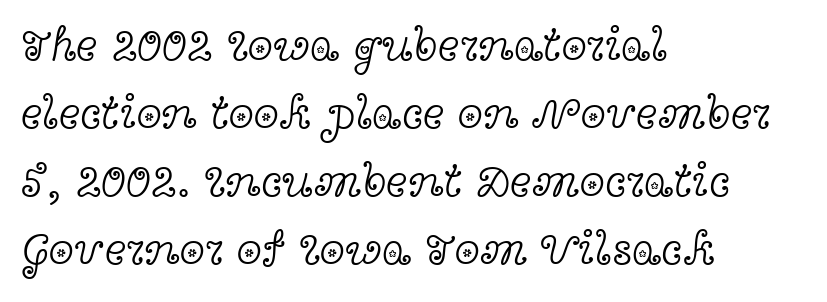
{"serif": "yes", "italic": "no", "bold": "no", "weight": "light", "width": "wide", "x_height": "medium", "monospaced": "no", "underline": "no", "align": "left", "line_spacing": "normal", "line_spacing_ratio": 1.48, "letter_spacing": "normal", "letter_spacing_em": 0.0, "glyph_px": 46}
